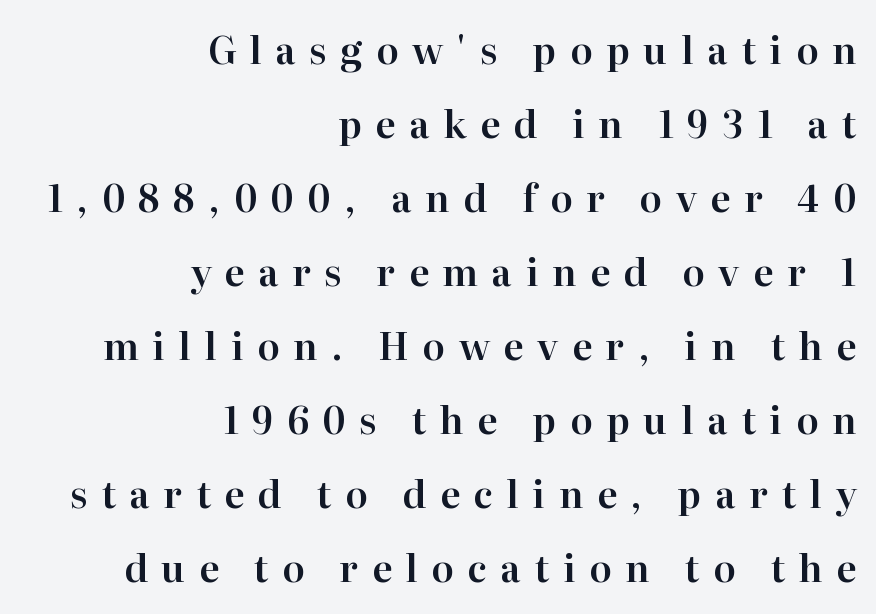
This is the regular roman posture of the typeface. Honestly, the letter spacing is so wide it's the main thing you notice. Is the block centered? No — it sits flush against the right margin. The passage shown is typed in a proportional face where columns would drift.
